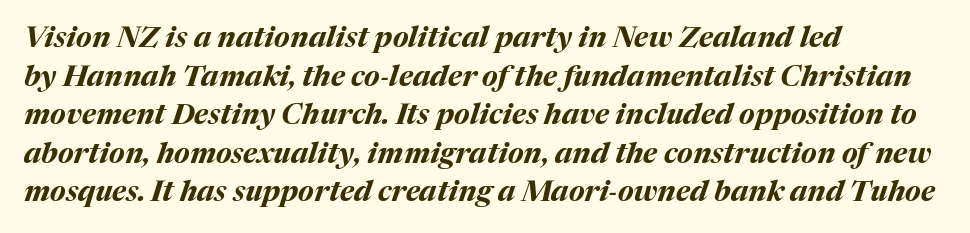
{"italic": "yes", "lean": "right", "slant_degrees": 17, "bold": "yes", "weight": "bold", "width": "normal", "stroke_contrast": "medium", "x_height": "medium", "monospaced": "no", "underline": "no", "align": "left", "line_spacing": "normal", "line_spacing_ratio": 1.33, "letter_spacing": "normal", "letter_spacing_em": 0.0, "glyph_px": 29}
